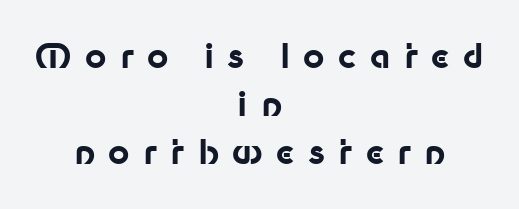
{"serif": "no", "italic": "no", "bold": "yes", "weight": "bold", "width": "normal", "stroke_contrast": "low", "x_height": "medium", "monospaced": "no", "underline": "no", "align": "center", "line_spacing": "normal", "line_spacing_ratio": 1.45, "letter_spacing": "wide", "letter_spacing_em": 0.41, "glyph_px": 33}
